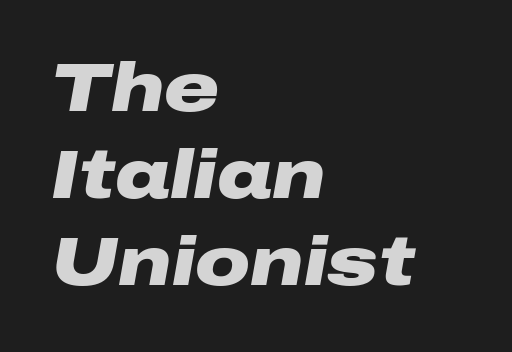
The image shows 68 px heavy, wide type, italic (leaning right); set left-aligned, normal line spacing (1.28x), normal letter spacing, not underlined; low stroke contrast and a medium x-height.
